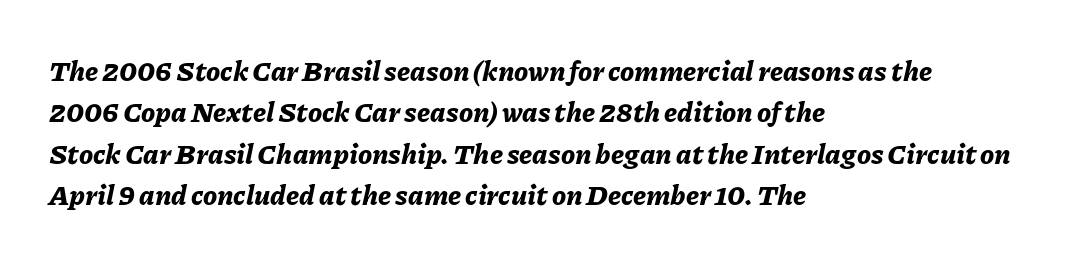
Q: Is the text bold? A: Yes.
Q: Is the text italic (slanted)? A: Yes, it leans right by about 11 degrees.
Q: Is the text underlined? A: No.
Q: How is the paragraph aligned? A: Left-aligned.
Q: Is the spacing between letters normal or unusually wide? A: Normal.
Q: Is the spacing between lines tight, normal or loose? A: Normal.
Q: Width (condensed, normal, or wide)? A: Normal.
Q: Stroke contrast? A: Low.
Q: x-height? A: Medium.
Q: Monospaced? A: No.
